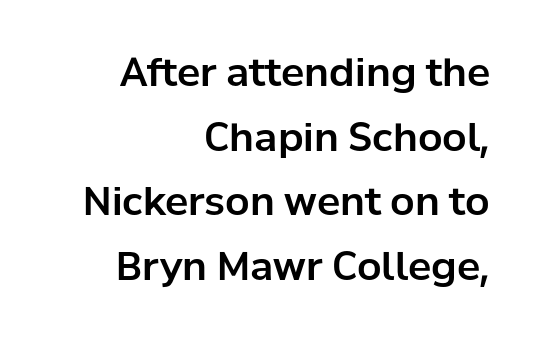
The image shows 39 px sans-serif type, upright; set right-aligned, normal line spacing (1.66x), normal letter spacing, not underlined; low stroke contrast and a medium x-height.
